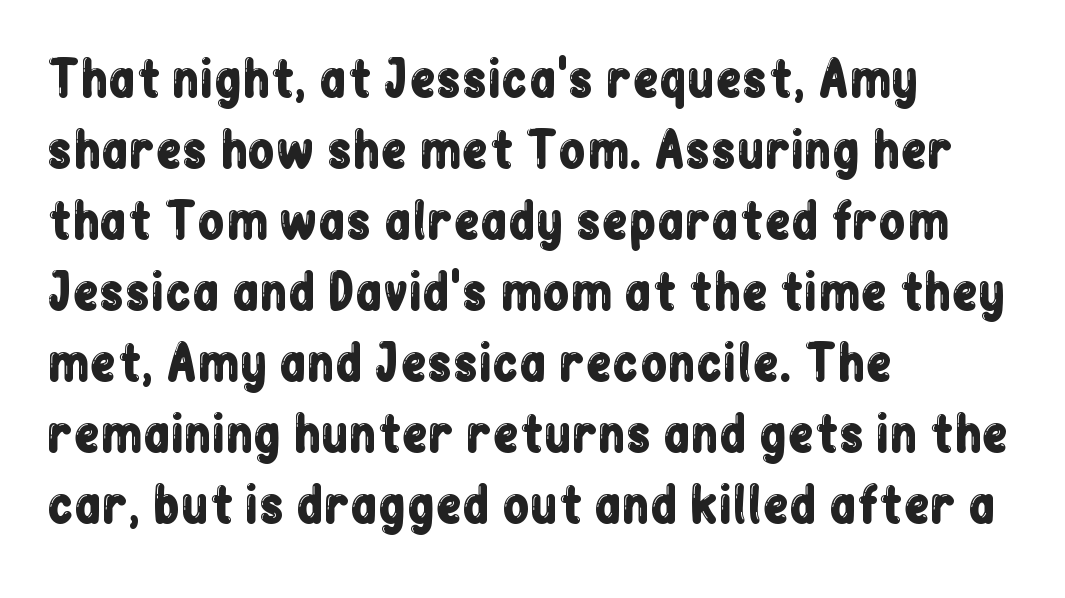
Q: Is the text italic (slanted)? A: No, it is upright.
Q: Is the typeface a serif or a sans-serif typeface? A: Sans-serif.
Q: Is the text underlined? A: No.
Q: How is the paragraph aligned? A: Left-aligned.
Q: Is the spacing between letters normal or unusually wide? A: Normal.
Q: Is the spacing between lines tight, normal or loose? A: Normal.
Q: Width (condensed, normal, or wide)? A: Condensed.
Q: Stroke contrast? A: Low.
Q: x-height? A: Medium.
Q: Monospaced? A: No.
